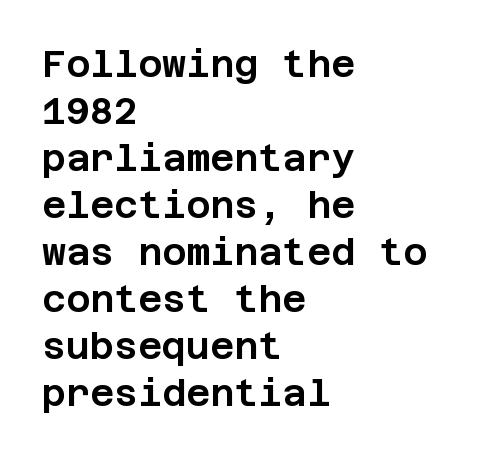
{"serif": "no", "italic": "no", "width": "normal", "stroke_contrast": "low", "x_height": "large", "underline": "no", "align": "left", "line_spacing": "normal", "line_spacing_ratio": 1.27, "letter_spacing": "normal", "letter_spacing_em": 0.0, "glyph_px": 37}
